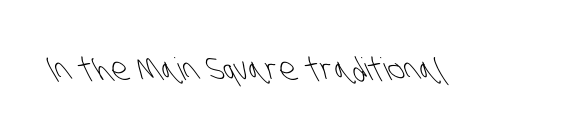
Q: Is the text bold? A: No.
Q: Is the typeface a serif or a sans-serif typeface? A: Sans-serif.
Q: Is the text underlined? A: No.
Q: Is the spacing between letters normal or unusually wide? A: Normal.
Q: Width (condensed, normal, or wide)? A: Condensed.
Q: Stroke contrast? A: Low.
Q: x-height? A: Large.
Q: Monospaced? A: No.
